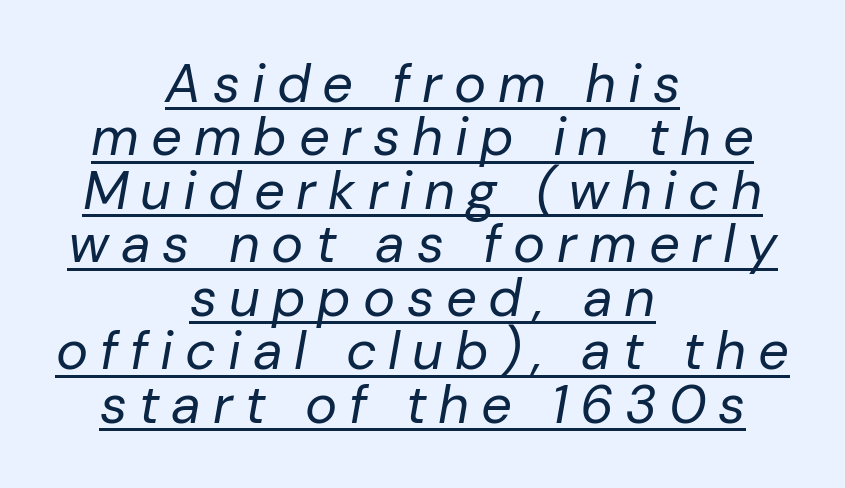
No chunkiness to these letters — they're not bold. The font's italic variant was chosen for this text. A typesetter would call this proportional, since set widths differ per character. Students, observe the line beneath the letters — that is underlining. Horizontally, the lines are justified to the midpoint only.
